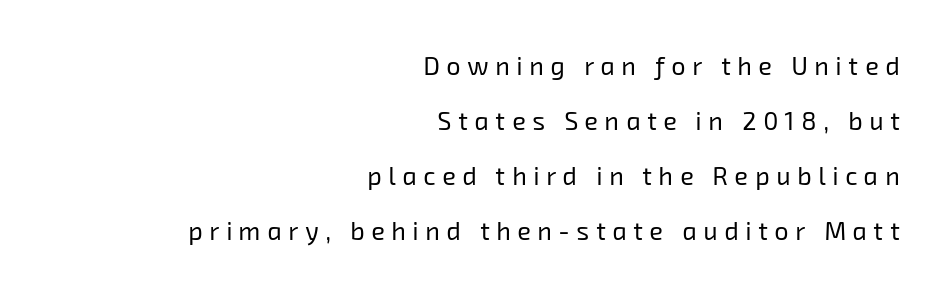
Does the copy run flush right? Yes — the right margin is perfectly even. Bare-footed words on every line. The rendering inserts visible extra space after every character. Leading: increased. The passage shown is not bold in any degree.
